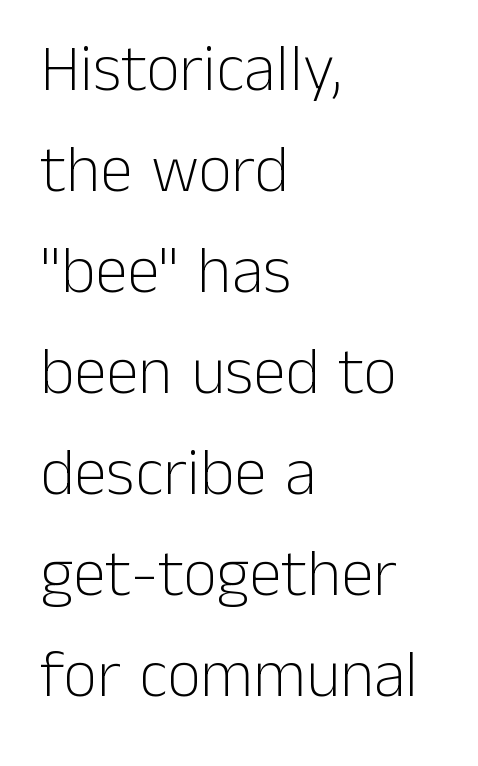
Each new line begins a customary step beneath the previous one. Type without underlining. Think of a printed novel: that variable character pitch is what you see here. Serif or sans? Sans — the stroke terminals are bare. The rendering keeps characters at their native spacing. Typeset ragged right — the left edge is the straight one.
